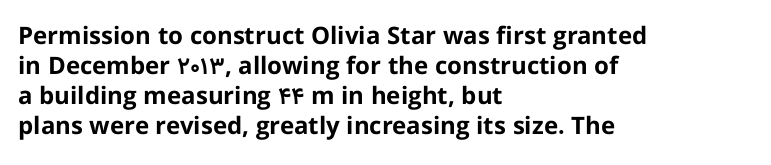
The characters look thick and weighty, a clear bold. Rows of type keep a routine distance in the vertical direction. Each word holds together tightly as a unit, with standard inter-letter gaps. Does the copy run flush right? No — it runs flush left. Beneath every word, the page is bare.
